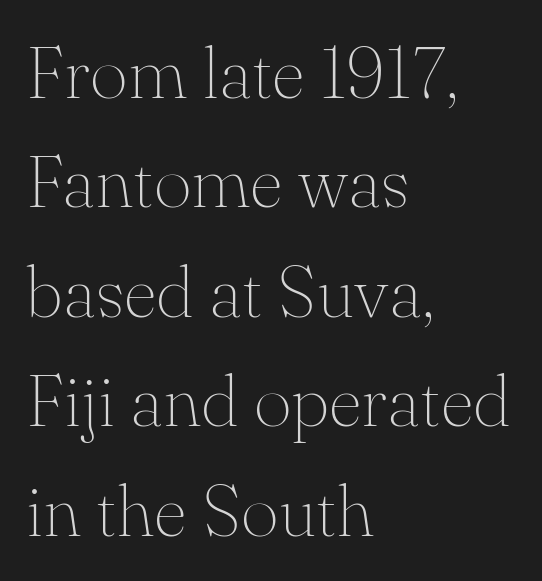
The image shows 73 px thin serif type, upright; set left-aligned, normal line spacing (1.5x), normal letter spacing, not underlined; medium stroke contrast and a small x-height.
